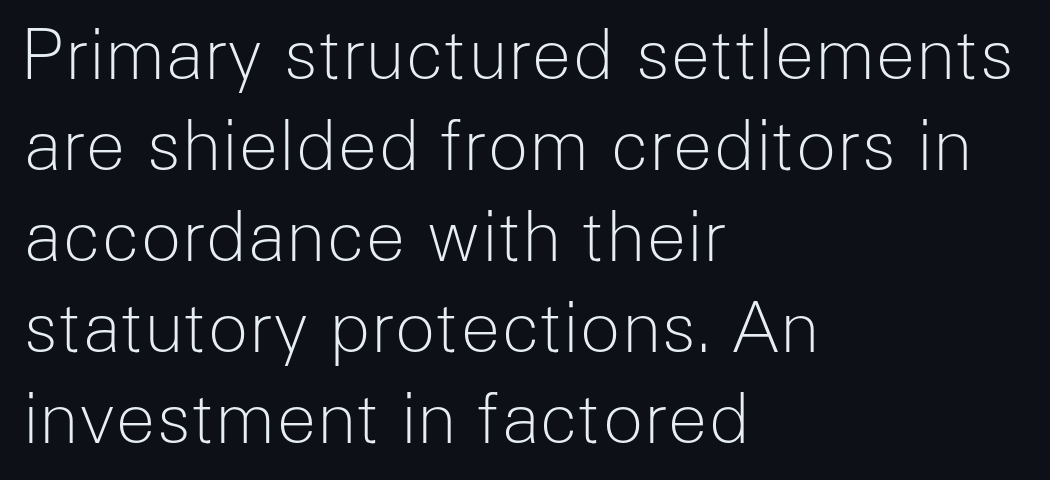
The image shows 68 px light sans-serif type, upright; set left-aligned, normal line spacing (1.34x), normal letter spacing, not underlined; low stroke contrast and a medium x-height.
